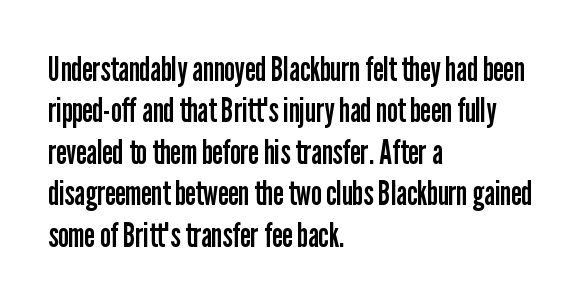
Q: Is the text bold? A: No.
Q: Is the text italic (slanted)? A: No, it is upright.
Q: Is the typeface a serif or a sans-serif typeface? A: Sans-serif.
Q: Is the text underlined? A: No.
Q: How is the paragraph aligned? A: Left-aligned.
Q: Is the spacing between letters normal or unusually wide? A: Normal.
Q: Width (condensed, normal, or wide)? A: Condensed.
Q: Stroke contrast? A: Low.
Q: x-height? A: Medium.
Q: Monospaced? A: No.
